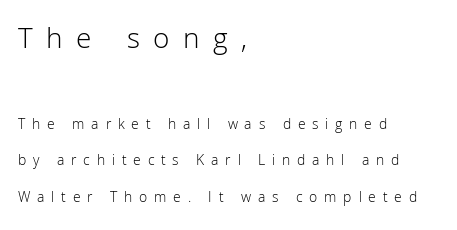
The image shows 30 px light sans-serif type, upright; set left-aligned, loose line spacing (2.41x), unusually wide letter spacing (+0.45 em), not underlined; the first (top) block is 2.0x larger; low stroke contrast and a medium x-height.
